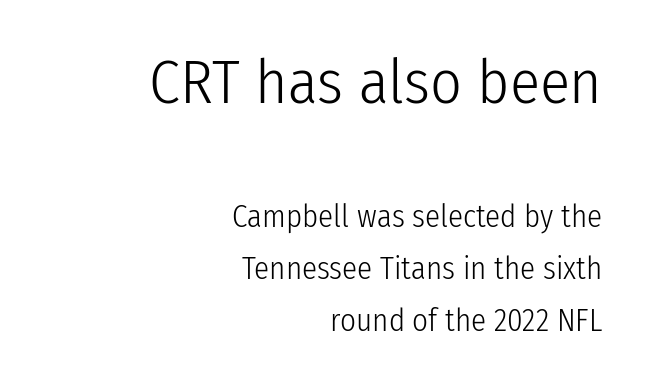
{"serif": "no", "italic": "no", "bold": "no", "weight": "light", "width": "condensed", "stroke_contrast": "low", "x_height": "medium", "monospaced": "no", "underline": "no", "align": "right", "line_spacing": "normal", "line_spacing_ratio": 1.67, "letter_spacing": "normal", "letter_spacing_em": 0.0, "larger_block": "first", "size_ratio": 2.0, "glyph_px": 62}
